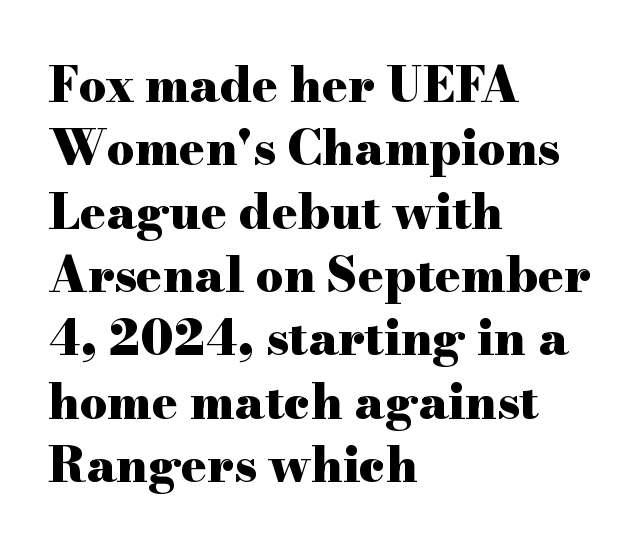
These lines are set flush left with a ragged right edge. The designer left line spacing at the default. Do the characters align in a grid? No, the font is proportional. Old-style or modern, the face here clearly has serifs.
